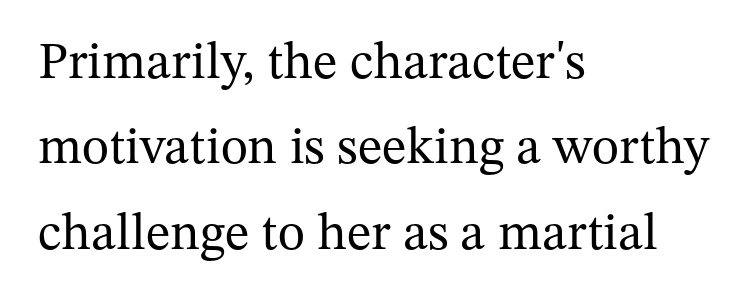
A roman cut, with each character standing at attention. A serif font was chosen for this passage. This sample has the flowing, uneven cadence of proportional lettering. Spacing between characters is what you'd get straight out of the box. This reads as an unemphasized weight, regular at the heaviest.
